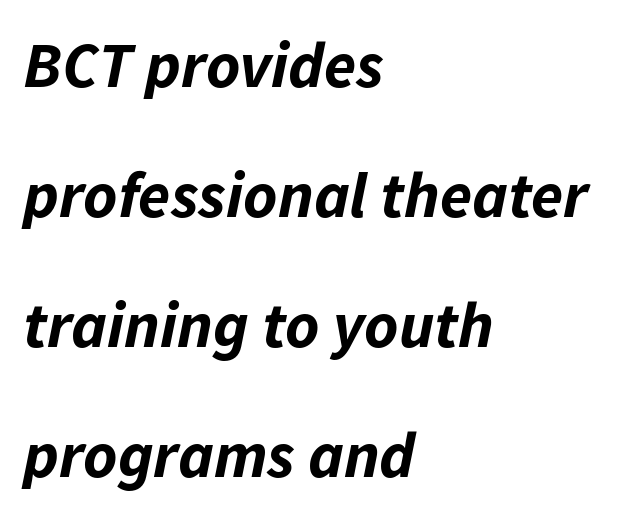
Q: Is the text bold? A: Yes.
Q: Is the text italic (slanted)? A: Yes, it leans right by about 11 degrees.
Q: Is the text underlined? A: No.
Q: How is the paragraph aligned? A: Left-aligned.
Q: Is the spacing between letters normal or unusually wide? A: Normal.
Q: Is the spacing between lines tight, normal or loose? A: Loose.
Q: Width (condensed, normal, or wide)? A: Normal.
Q: Stroke contrast? A: Low.
Q: x-height? A: Medium.
Q: Monospaced? A: No.
